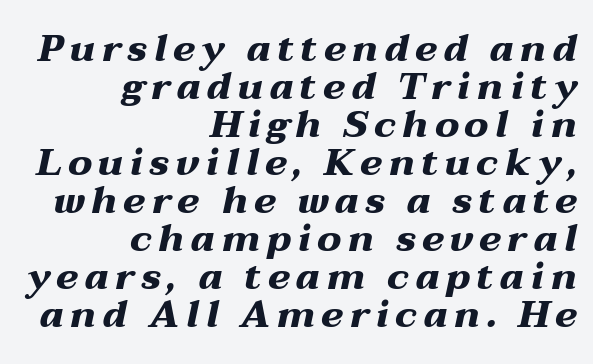
{"italic": "yes", "lean": "right", "slant_degrees": 12, "bold": "yes", "weight": "heavy", "width": "wide", "stroke_contrast": "medium", "x_height": "medium", "monospaced": "no", "underline": "no", "align": "right", "line_spacing": "tight", "line_spacing_ratio": 1.0, "glyph_px": 38}
